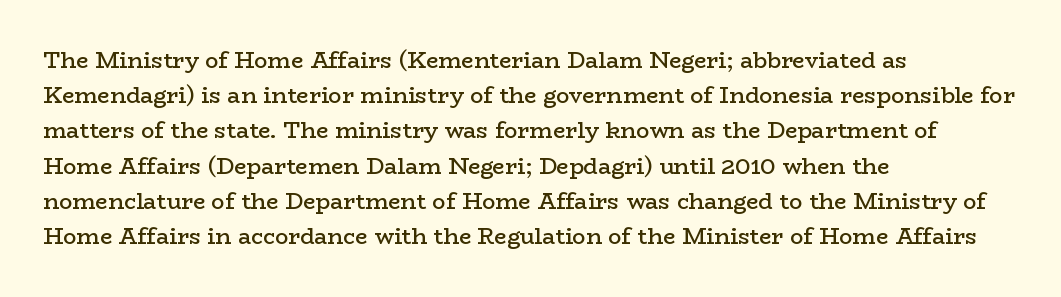
The ragged edge is on the right, which tells us the setting is flush left. If you measured baseline to baseline, you'd find a middling distance. Underlining? Definitely not there. The letters are semibold — heavier than regular but short of a full bold. Style check: upright. Inter-character spacing is left at the font's built-in metrics.
